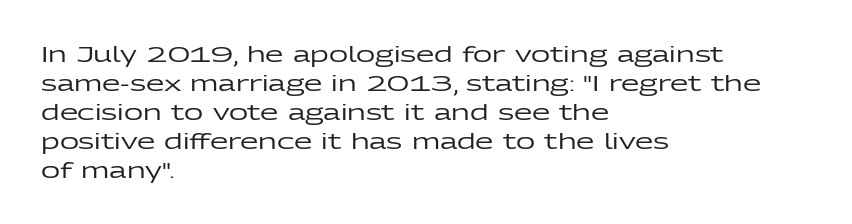
The image shows 21 px text type, upright; set left-aligned, normal line spacing (1.38x), normal letter spacing, not underlined.
